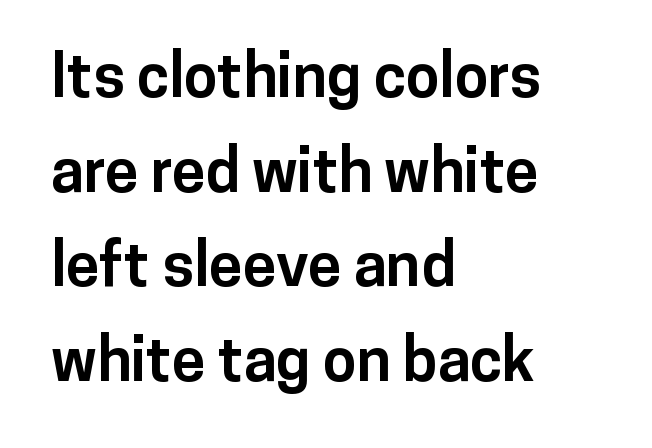
Q: Is the text bold? A: Yes.
Q: Is the text italic (slanted)? A: No, it is upright.
Q: Is the typeface a serif or a sans-serif typeface? A: Sans-serif.
Q: Is the text underlined? A: No.
Q: How is the paragraph aligned? A: Left-aligned.
Q: Is the spacing between letters normal or unusually wide? A: Normal.
Q: Is the spacing between lines tight, normal or loose? A: Normal.
Q: Width (condensed, normal, or wide)? A: Normal.
Q: Stroke contrast? A: Low.
Q: x-height? A: Medium.
Q: Monospaced? A: No.
